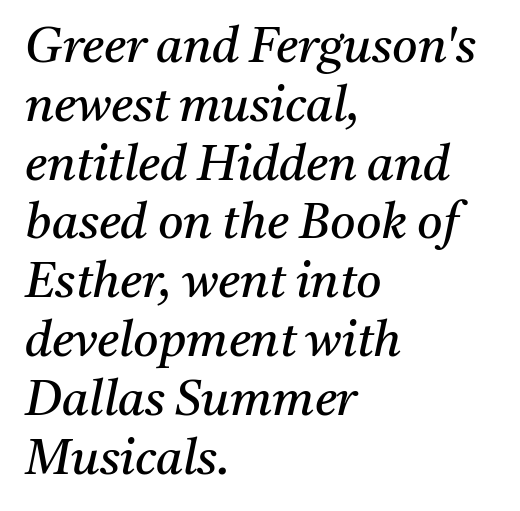
The image shows 49 px regular-weight serif type, italic (leaning right); set left-aligned, line spacing 1.2x, normal letter spacing, not underlined; medium stroke contrast and a medium x-height.
